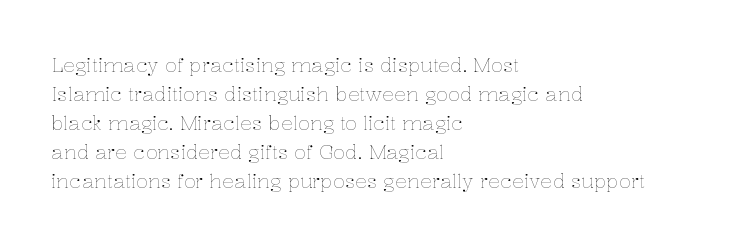
Beneath every word, the page is bare. Stems here are at most as thick as an everyday book face. When letters stand straight like this, we call the style roman or upright. This rendering leaves character spacing at its baseline value. The rendering uses a moderate line-height, typical for paragraphs.
